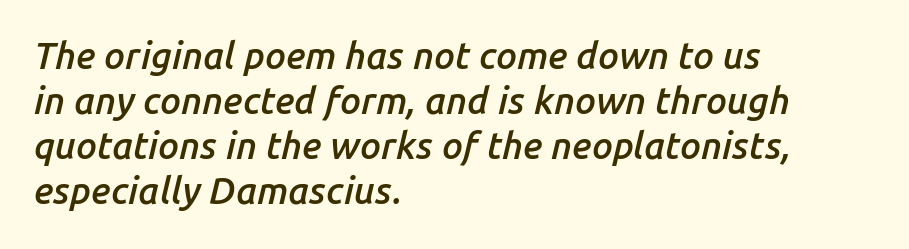
Think of a printed novel: that variable character pitch is what you see here. Nothing unusual about the tracking: characters are spaced as the font intends. Notice how the stems are inclined rather than vertical — that's the hallmark of italics. A classic flush-left, rag-right setting is used for this passage. Beneath every word, the page is bare.
